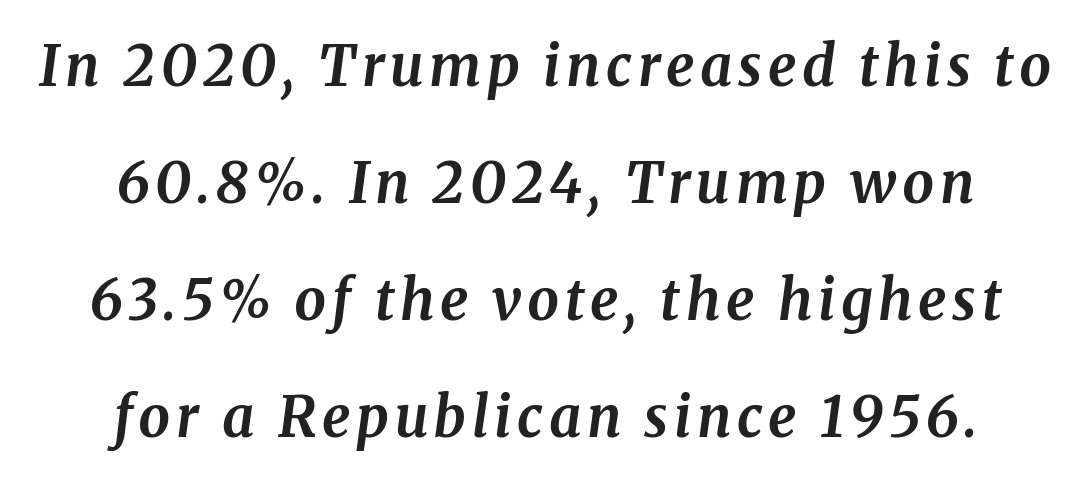
The image shows 56 px bold serif type, italic (leaning right); set centered, loose line spacing (2.09x), not underlined; medium stroke contrast and a medium x-height.
